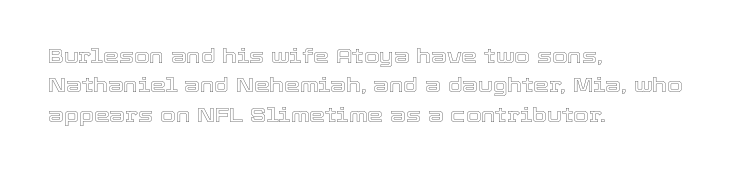
The image shows 20 px text type, upright; set left-aligned, normal line spacing (1.47x), normal letter spacing, not underlined.
